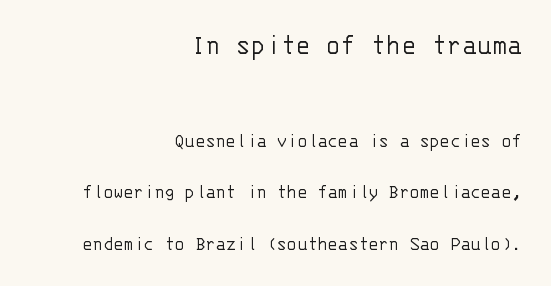
{"serif": "no", "italic": "no", "bold": "no", "weight": "light", "width": "normal", "stroke_contrast": "low", "x_height": "large", "monospaced": "yes", "underline": "no", "align": "right", "line_spacing": "loose", "line_spacing_ratio": 2.45, "letter_spacing": "normal", "letter_spacing_em": 0.0, "larger_block": "first", "size_ratio": 1.48, "glyph_px": 31}
